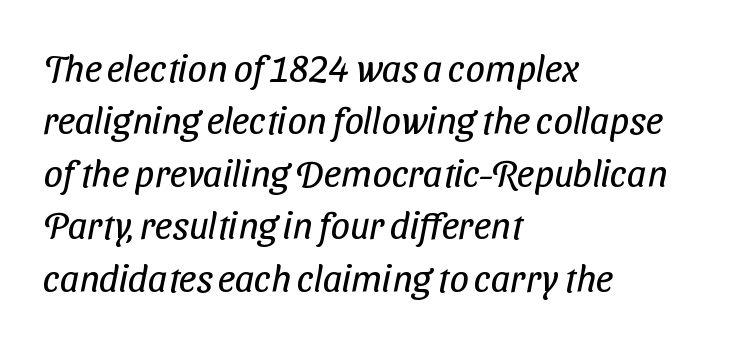
The image shows 38 px regular-weight, condensed sans-serif type; set left-aligned, normal line spacing (1.38x), normal letter spacing, not underlined; low stroke contrast and a medium x-height.
